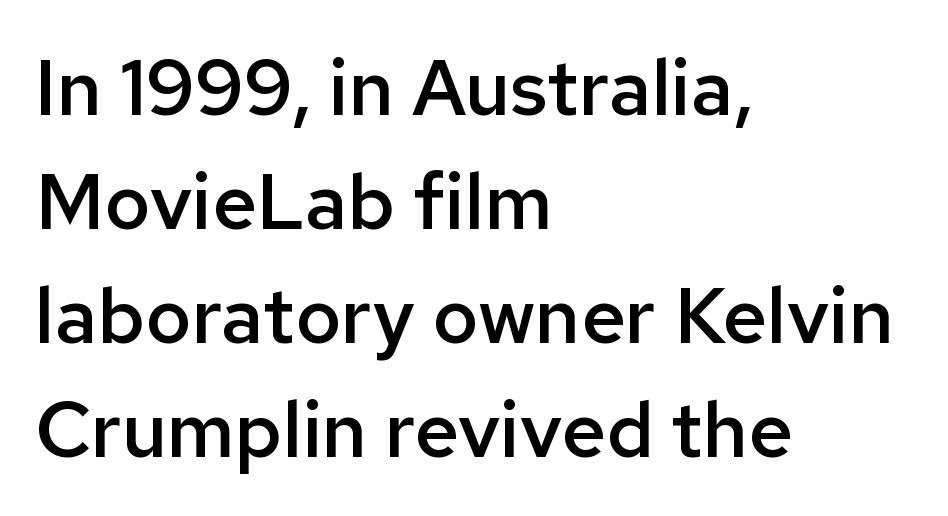
No word sits above an underline. The ragged edge is on the right, which tells us the setting is flush left. Regarding serifs, this sample does without them. Do the characters align in a grid? No, the font is proportional.
